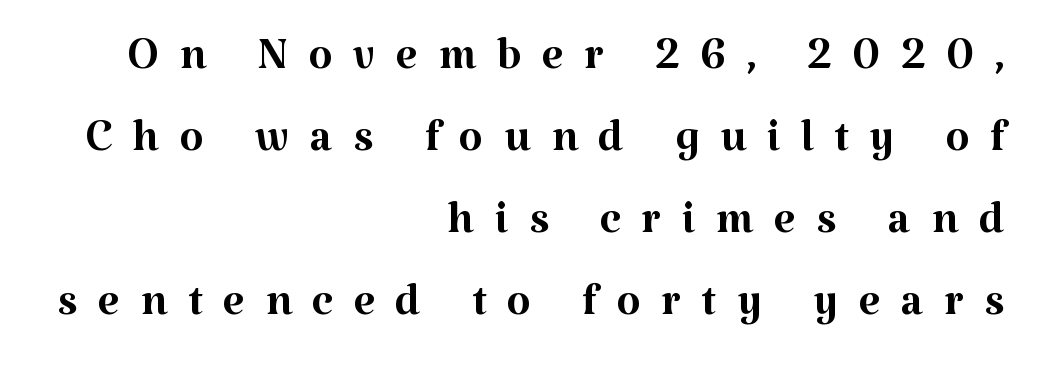
{"serif": "yes", "italic": "no", "bold": "no", "weight": "regular", "width": "normal", "stroke_contrast": "medium", "x_height": "medium", "monospaced": "no", "underline": "no", "align": "right", "line_spacing": "normal", "line_spacing_ratio": 1.32, "letter_spacing": "wide", "letter_spacing_em": 0.33, "glyph_px": 62}
